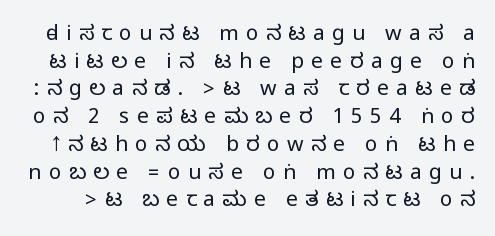
Q: Is the text italic (slanted)? A: No, it is upright.
Q: Is the text underlined? A: No.
Q: Is the spacing between letters normal or unusually wide? A: Unusually wide.
Q: Is the spacing between lines tight, normal or loose? A: Normal.
